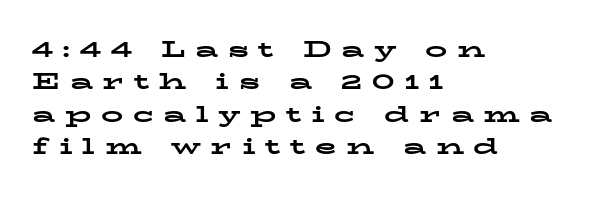
The image shows 22 px bold type, upright; set left-aligned, normal line spacing (1.47x), unusually wide letter spacing (+0.44 em), not underlined.
